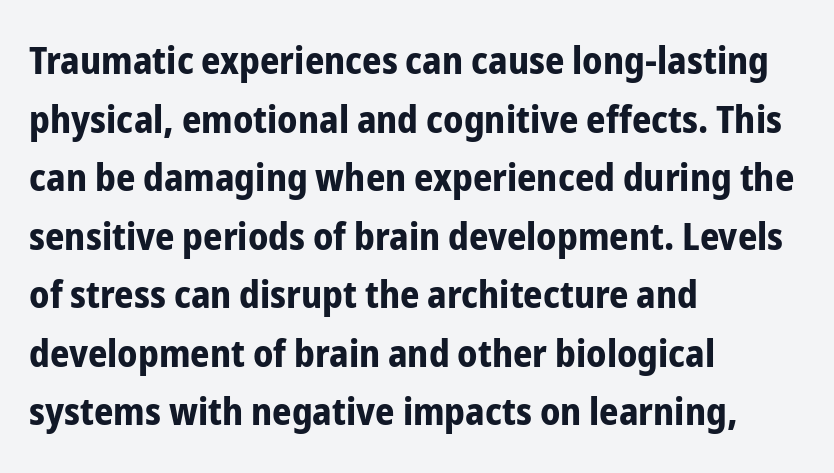
{"serif": "no", "italic": "no", "bold": "yes", "weight": "bold", "width": "condensed", "stroke_contrast": "low", "x_height": "medium", "monospaced": "no", "underline": "no", "align": "left", "line_spacing": "normal", "line_spacing_ratio": 1.54, "letter_spacing": "normal", "letter_spacing_em": 0.0, "glyph_px": 38}
